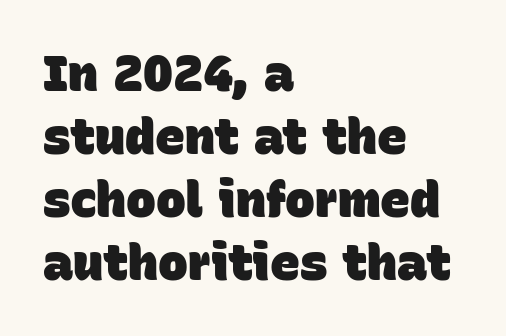
Visually the block forms a straight wall on the left and a jagged coastline on the right. The letterforms sit shoulder to shoulder at normal distance. Heavy-handed strokes throughout: this text is bold. Do the characters align in a grid? No, the font is proportional. Rows of type keep a routine distance in the vertical direction. Letters rest on an invisible, unmarked baseline.
